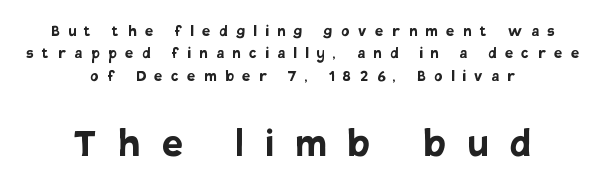
The face used here appears at its bigger size in the lower chunk. In terms of letterform style, serifs are entirely absent. A student would call this center alignment; a typographer would say set centered. Spacing verdict: proportional, widths tailored to each character.
